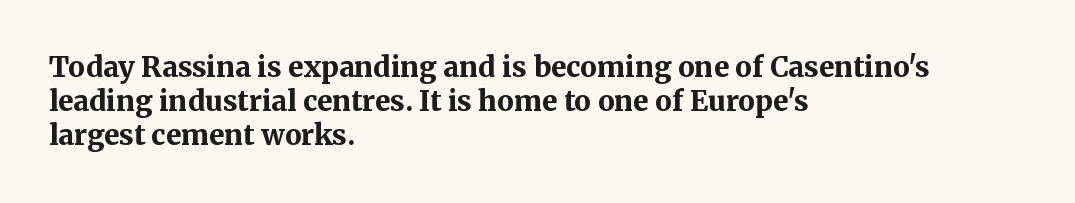
{"serif": "yes", "italic": "no", "bold": "yes", "weight": "bold", "width": "normal", "stroke_contrast": "medium", "x_height": "medium", "monospaced": "no", "underline": "no", "align": "left", "line_spacing_ratio": 1.22, "letter_spacing": "normal", "letter_spacing_em": 0.0, "glyph_px": 28}
